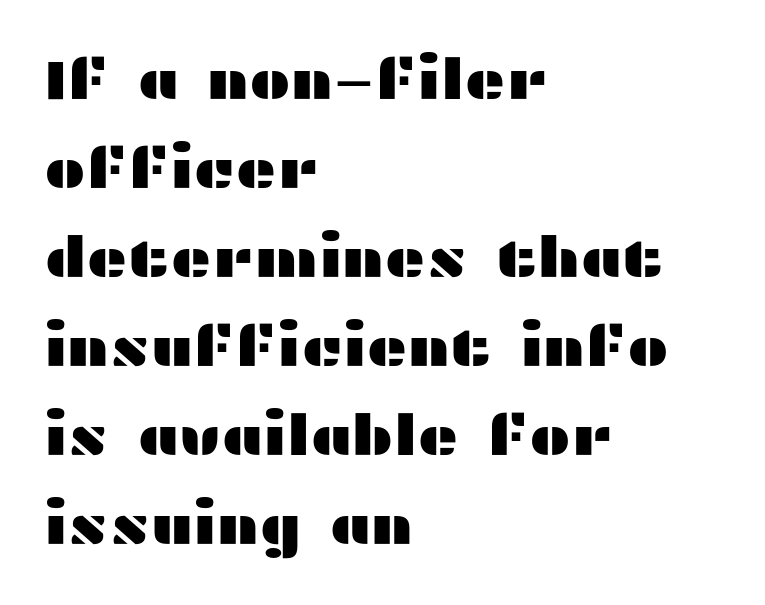
{"serif": "no", "italic": "no", "width": "wide", "stroke_contrast": "medium", "x_height": "medium", "monospaced": "no", "underline": "no", "align": "left", "line_spacing": "normal", "line_spacing_ratio": 1.59, "letter_spacing": "normal", "letter_spacing_em": 0.0, "glyph_px": 56}
